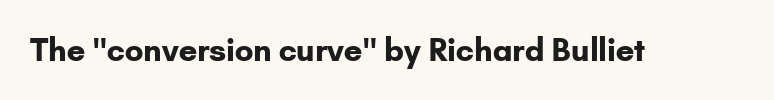
The image shows 31 px bold sans-serif type, upright; set normal letter spacing, not underlined; low stroke contrast and a small x-height.
